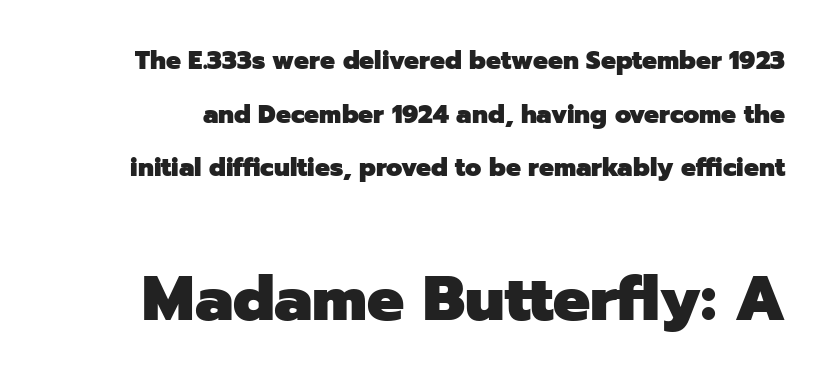
Q: Is the text bold? A: Yes.
Q: Is the text italic (slanted)? A: No, it is upright.
Q: Is the typeface a serif or a sans-serif typeface? A: Sans-serif.
Q: Is the text underlined? A: No.
Q: Is the spacing between letters normal or unusually wide? A: Normal.
Q: Is the spacing between lines tight, normal or loose? A: Loose.
Q: Which block of text is set in a larger size, the first (top) or the second (bottom)? A: The second (bottom) one.
Q: Width (condensed, normal, or wide)? A: Normal.
Q: Stroke contrast? A: Low.
Q: x-height? A: Medium.
Q: Monospaced? A: No.
